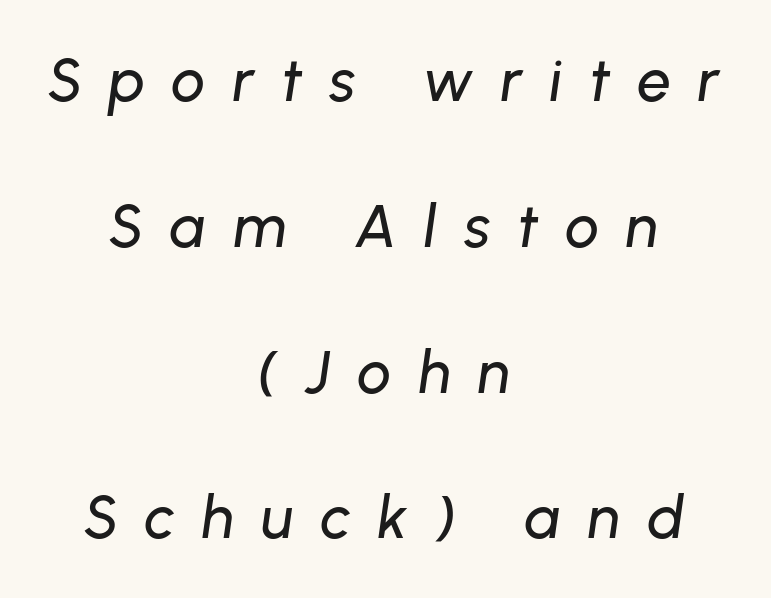
The image shows 60 px text type, italic (leaning right); set centered, loose line spacing (2.43x), unusually wide letter spacing (+0.45 em), not underlined; low stroke contrast and a medium x-height.
